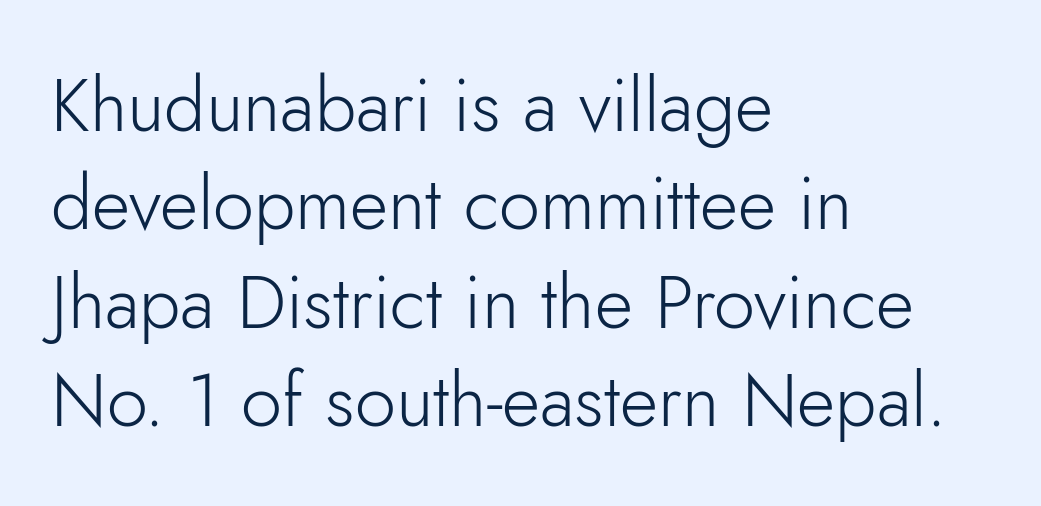
Horizontal alignment here is leftward, the default for most running prose. How would I describe the line gaps? Plain and ordinary. Grotesque or geometric, the face here clearly has no serifs. Characters follow at the spacing the type designer built in. The font is comparable to plain body text, perhaps lighter.
